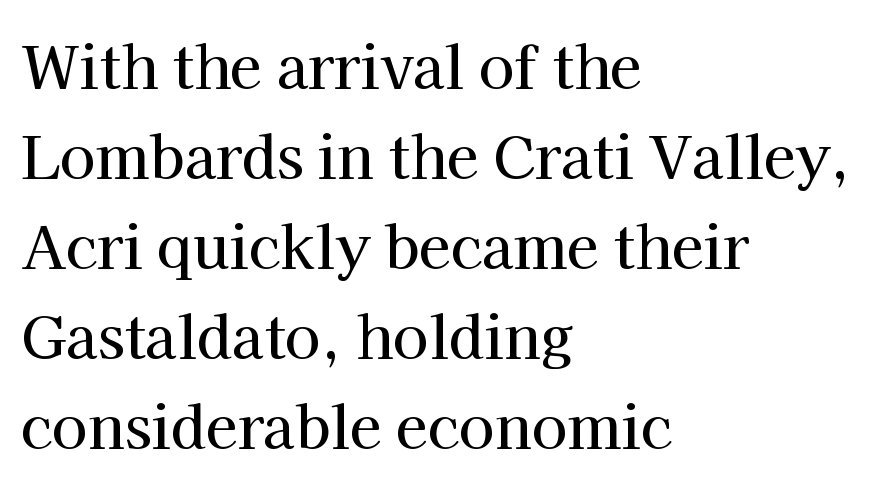
{"serif": "yes", "italic": "no", "width": "normal", "stroke_contrast": "high", "x_height": "medium", "monospaced": "no", "underline": "no", "align": "left", "line_spacing": "normal", "line_spacing_ratio": 1.55, "letter_spacing": "normal", "letter_spacing_em": 0.0, "glyph_px": 58}
